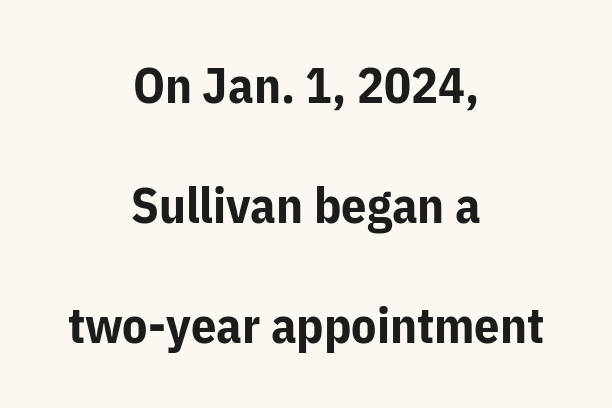
The image shows 50 px bold sans-serif type, upright; set centered, loose line spacing (2.4x), normal letter spacing, not underlined; low stroke contrast and a medium x-height.
